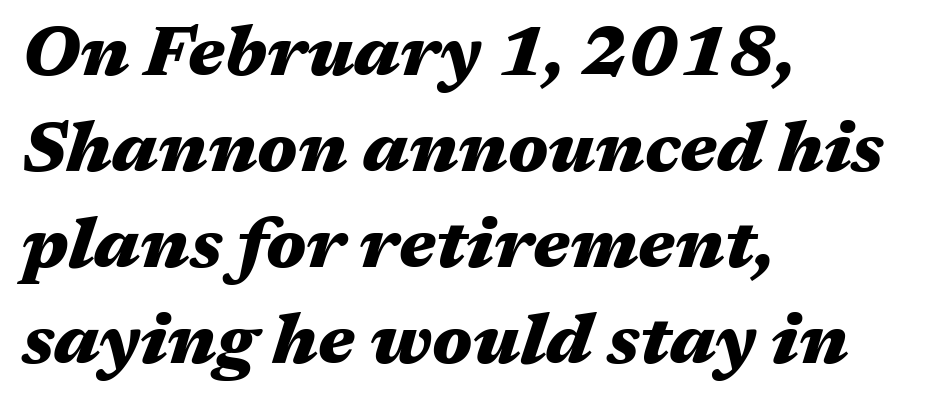
Summary of weight: heavy, a full bold. One glance says typical: line gaps are just what's usual. Default kerning and tracking; the words read as compact shapes. Posture: slanted. Horizontal alignment here is leftward, the default for most running prose.
